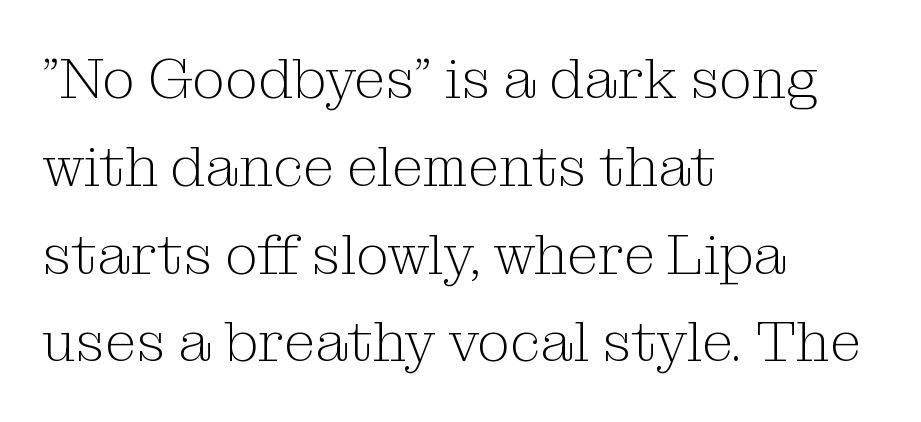
The image shows 57 px light serif type, upright; set left-aligned, normal line spacing (1.54x), normal letter spacing, not underlined; medium stroke contrast and a medium x-height.
